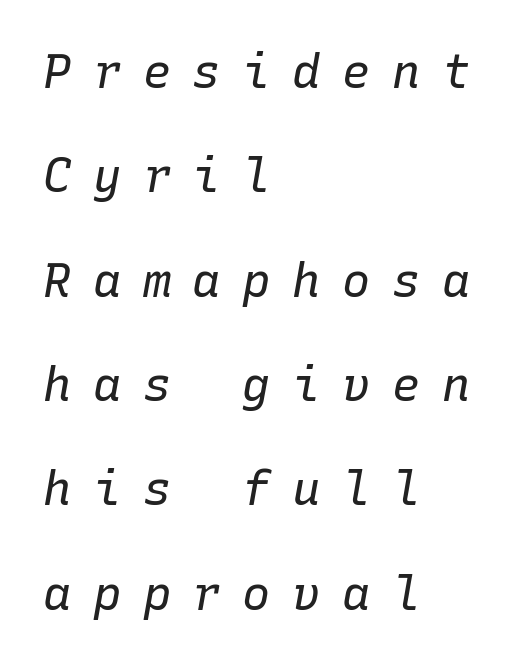
Q: Is the text bold? A: No.
Q: Is the text italic (slanted)? A: Yes, it leans right by about 10 degrees.
Q: Is the text underlined? A: No.
Q: How is the paragraph aligned? A: Left-aligned.
Q: Is the spacing between letters normal or unusually wide? A: Unusually wide.
Q: Is the spacing between lines tight, normal or loose? A: Loose.
Q: Width (condensed, normal, or wide)? A: Normal.
Q: Stroke contrast? A: Low.
Q: x-height? A: Medium.
Q: Monospaced? A: Yes.
